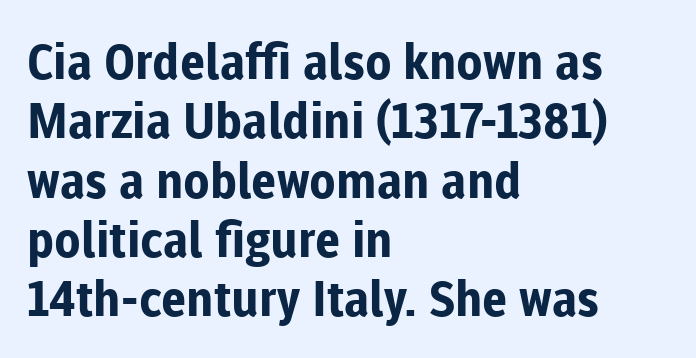
Q: Is the text bold? A: Yes.
Q: Is the text italic (slanted)? A: No, it is upright.
Q: Is the typeface a serif or a sans-serif typeface? A: Sans-serif.
Q: Is the text underlined? A: No.
Q: How is the paragraph aligned? A: Left-aligned.
Q: Is the spacing between letters normal or unusually wide? A: Normal.
Q: Width (condensed, normal, or wide)? A: Normal.
Q: Stroke contrast? A: Low.
Q: x-height? A: Medium.
Q: Monospaced? A: No.
